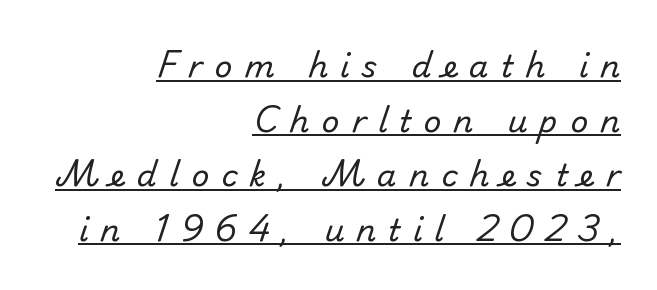
Proportional: the letters do not fall into vertical columns. Reading down the block, your eye finds every line finishing at a fixed right position. The passage shown has open, widely tracked lettering throughout. The glyphs in this specimen are sans serif. What decoration does the sample have? An underline. The weight would be labelled regular, book, light, or lighter still.
